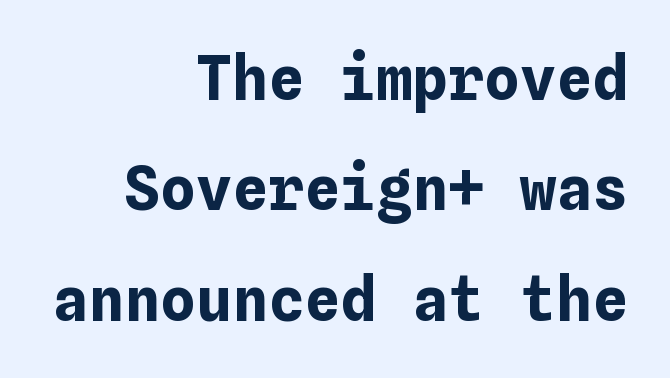
Line ends are locked; line starts wander. Heavy, bold letterforms. If you drew a line through each stem, it would be perfectly vertical. Plain, unruled lines of type.
